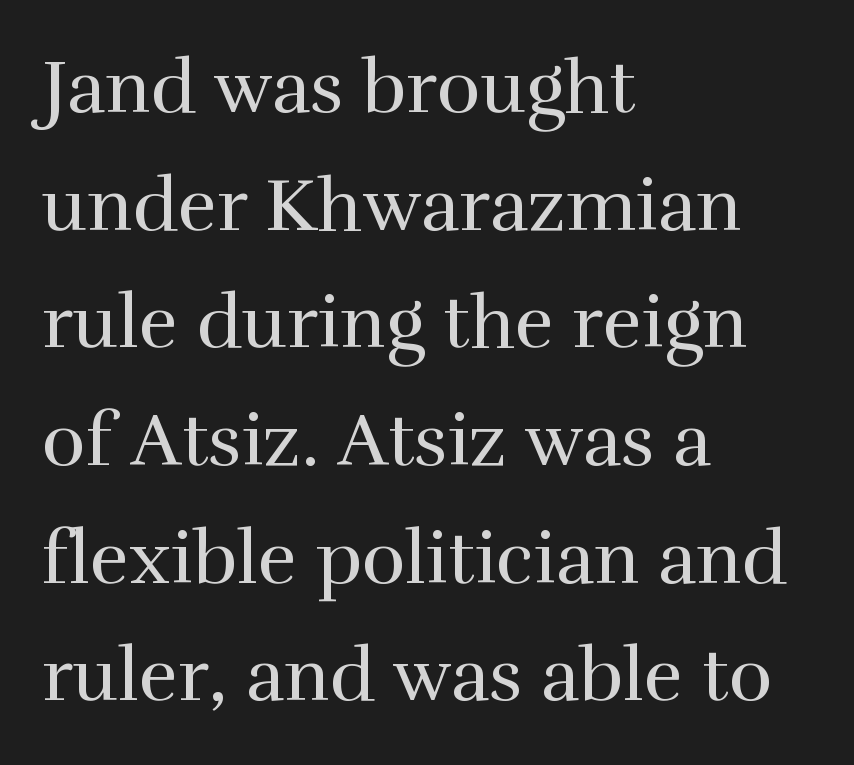
Clear beneath every line of the passage. Nothing heavy about these letters — not bold at all. You could not count columns in this text — the font is proportionally spaced. Spacing between characters is what you'd get straight out of the box. Line starts are locked; line ends wander. This is roman type, the default non-slanted kind.
